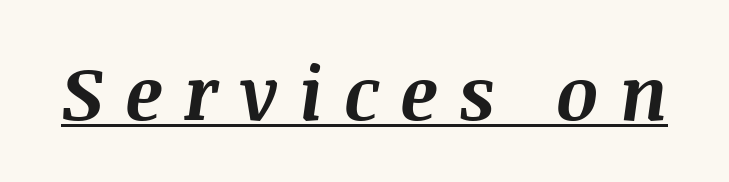
Each letter keeps its own natural width here, so spacing adapts to shape. Observe the lean: these are italic letterforms. Every word sits above its own underline. Stroke thickness is high; the sample reads as a true bold.
